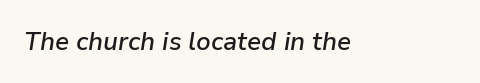
The image shows 25 px text type, italic (leaning right); set normal letter spacing, not underlined.
